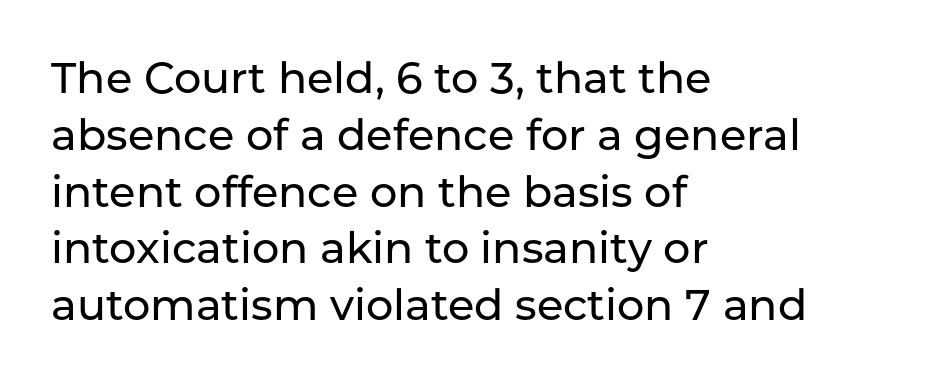
Q: Is the text italic (slanted)? A: No, it is upright.
Q: Is the typeface a serif or a sans-serif typeface? A: Sans-serif.
Q: Is the text underlined? A: No.
Q: How is the paragraph aligned? A: Left-aligned.
Q: Is the spacing between letters normal or unusually wide? A: Normal.
Q: Is the spacing between lines tight, normal or loose? A: Normal.
Q: Width (condensed, normal, or wide)? A: Normal.
Q: Stroke contrast? A: Low.
Q: x-height? A: Medium.
Q: Monospaced? A: No.
